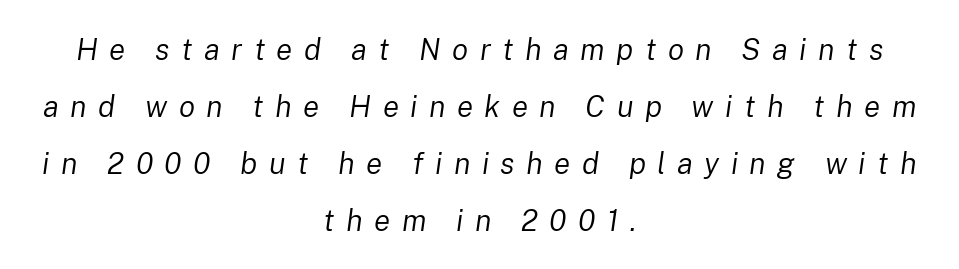
{"italic": "yes", "lean": "right", "slant_degrees": 8, "bold": "no", "weight": "regular", "width": "normal", "stroke_contrast": "low", "x_height": "medium", "monospaced": "no", "underline": "no", "align": "center", "line_spacing": "loose", "line_spacing_ratio": 1.9, "letter_spacing": "wide", "letter_spacing_em": 0.38, "glyph_px": 30}
